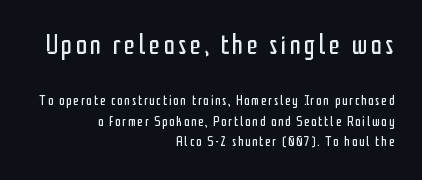
Between these two stacked blocks, the higher one wins on size. Bare-footed words on every line. This sample keeps an unexceptional amount of space between lines. The letters advance in unequal steps, a hallmark of proportional type. The weight would be labelled regular, book, light, or lighter still. Reading down the block, your eye finds every line finishing at a fixed right position.
